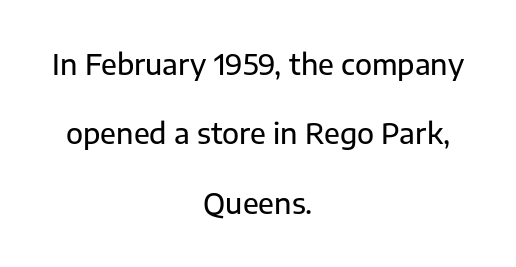
Q: Is the text italic (slanted)? A: No, it is upright.
Q: Is the typeface a serif or a sans-serif typeface? A: Sans-serif.
Q: Is the text underlined? A: No.
Q: How is the paragraph aligned? A: Centered.
Q: Is the spacing between letters normal or unusually wide? A: Normal.
Q: Is the spacing between lines tight, normal or loose? A: Loose.
Q: Width (condensed, normal, or wide)? A: Normal.
Q: Stroke contrast? A: Low.
Q: x-height? A: Medium.
Q: Monospaced? A: No.
